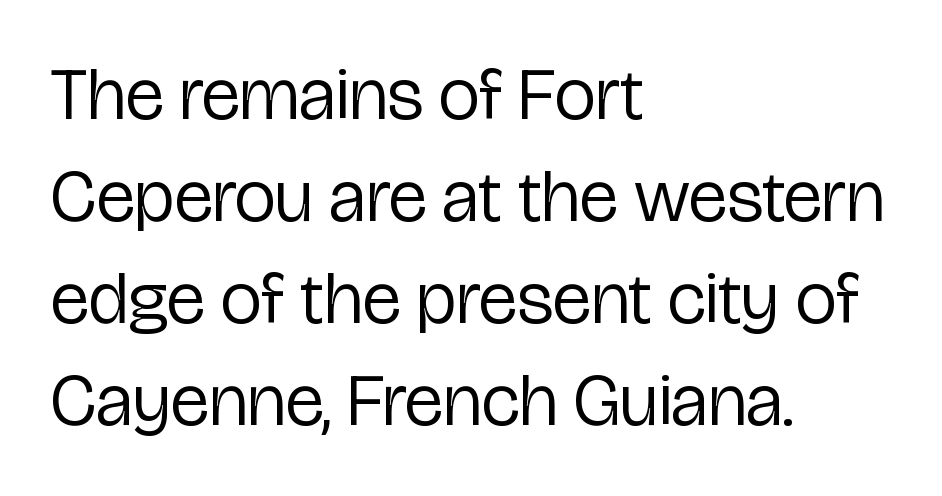
{"serif": "no", "italic": "no", "bold": "no", "weight": "regular", "width": "condensed", "stroke_contrast": "low", "x_height": "medium", "monospaced": "no", "underline": "no", "align": "left", "line_spacing": "normal", "line_spacing_ratio": 1.38, "letter_spacing": "normal", "letter_spacing_em": 0.0, "glyph_px": 74}
